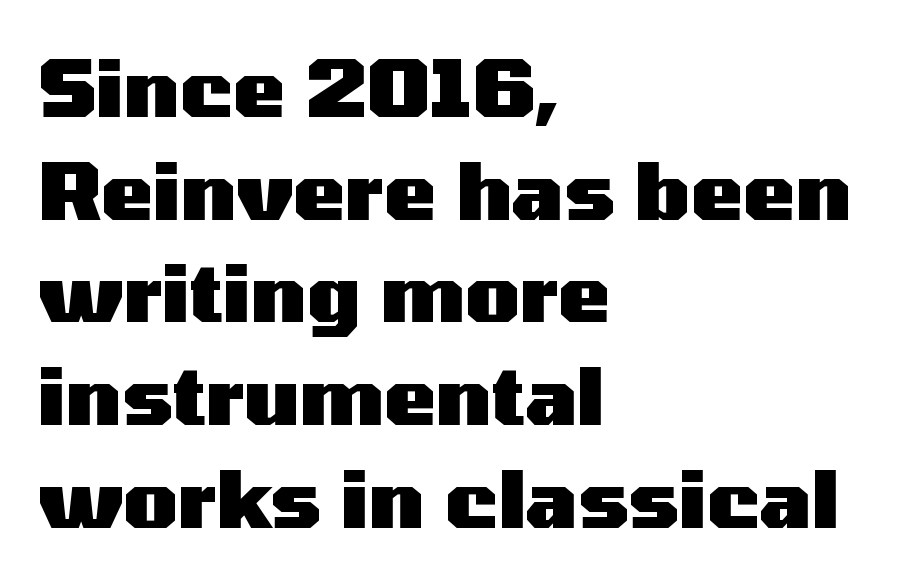
The image shows 79 px heavy, wide sans-serif type, upright; set left-aligned, normal line spacing (1.3x), normal letter spacing, not underlined; medium stroke contrast and a medium x-height.
